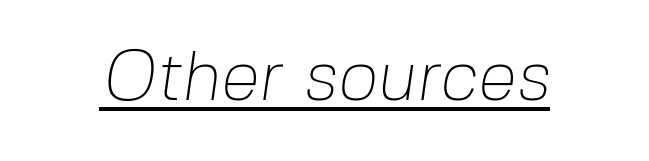
{"serif": "no", "bold": "no", "weight": "thin", "width": "normal", "stroke_contrast": "low", "x_height": "medium", "monospaced": "no", "underline": "yes", "letter_spacing": "normal", "letter_spacing_em": 0.0, "glyph_px": 70}
